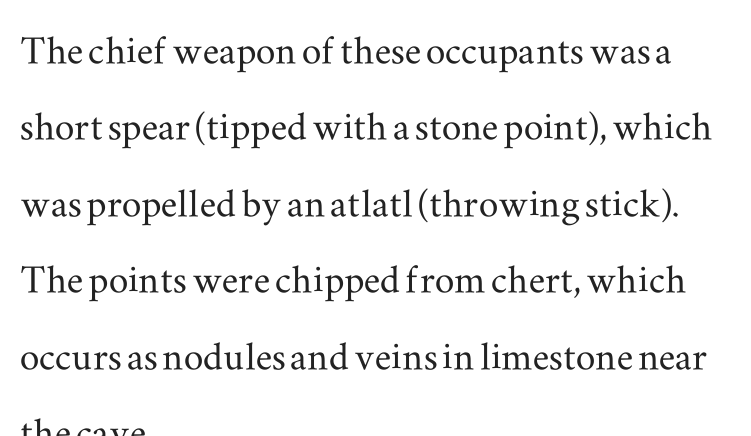
Q: Is the text italic (slanted)? A: No, it is upright.
Q: Is the typeface a serif or a sans-serif typeface? A: Serif.
Q: Is the text underlined? A: No.
Q: How is the paragraph aligned? A: Left-aligned.
Q: Is the spacing between letters normal or unusually wide? A: Normal.
Q: Is the spacing between lines tight, normal or loose? A: Normal.
Q: Width (condensed, normal, or wide)? A: Wide.
Q: Stroke contrast? A: Medium.
Q: x-height? A: Small.
Q: Monospaced? A: No.
